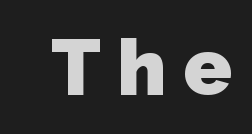
Q: Is the text bold? A: Yes.
Q: Is the typeface a serif or a sans-serif typeface? A: Sans-serif.
Q: Is the text underlined? A: No.
Q: Is the spacing between letters normal or unusually wide? A: Unusually wide.
Q: Width (condensed, normal, or wide)? A: Normal.
Q: Stroke contrast? A: Low.
Q: x-height? A: Medium.
Q: Monospaced? A: No.
